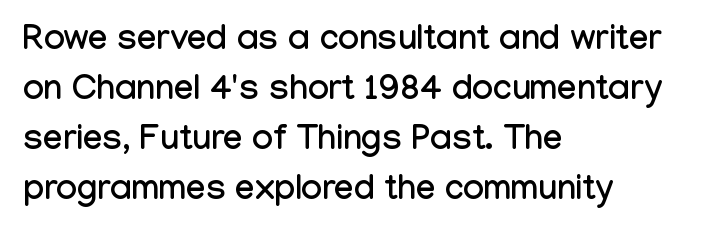
Look at the tracking — it's just the regular setting, nothing added. Each line starts at the same left margin while the right side varies. Plain, unruled lines of type. This sample has the flowing, uneven cadence of proportional lettering. To sum up the face: it is a sans, with no serifs.
